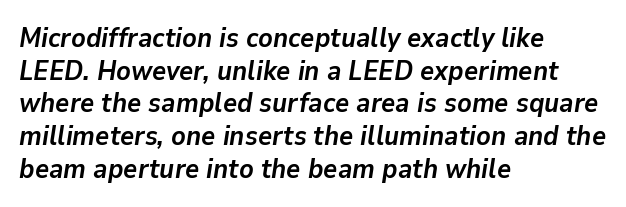
The horizontal fit of the characters is conventional and even. Every character sits at an angle, as italics do. A classic flush-left, rag-right setting is used for this passage. A full-strength bold gives these letters their thick strokes.
